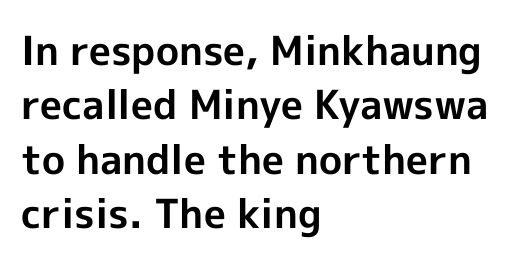
Q: Is the text bold? A: Yes.
Q: Is the text italic (slanted)? A: No, it is upright.
Q: Is the typeface a serif or a sans-serif typeface? A: Sans-serif.
Q: Is the text underlined? A: No.
Q: How is the paragraph aligned? A: Left-aligned.
Q: Is the spacing between letters normal or unusually wide? A: Normal.
Q: Is the spacing between lines tight, normal or loose? A: Normal.
Q: Width (condensed, normal, or wide)? A: Normal.
Q: x-height? A: Medium.
Q: Monospaced? A: No.
